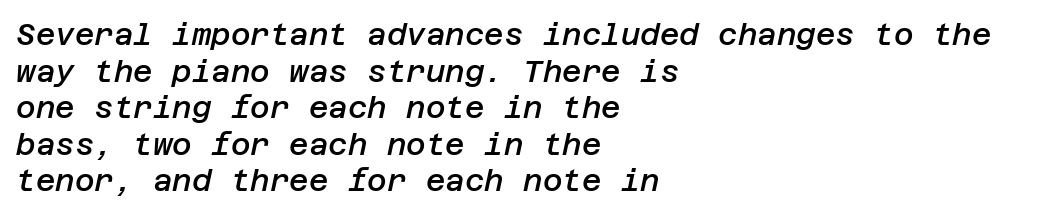
{"italic": "yes", "lean": "right", "slant_degrees": 12, "bold": "semi", "weight": "semibold", "width": "normal", "stroke_contrast": "low", "x_height": "large", "underline": "no", "align": "left", "line_spacing_ratio": 1.22, "letter_spacing": "normal", "letter_spacing_em": 0.0, "glyph_px": 30}
